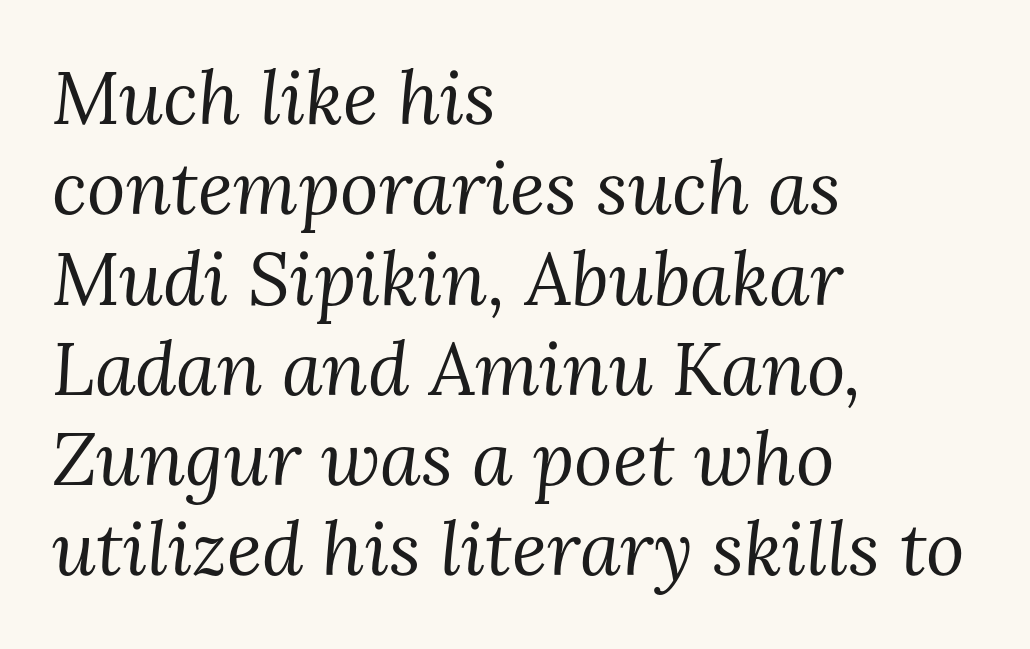
Q: Is the text bold? A: No.
Q: Is the text italic (slanted)? A: Yes, it leans right by about 3 degrees.
Q: Is the typeface a serif or a sans-serif typeface? A: Serif.
Q: Is the text underlined? A: No.
Q: How is the paragraph aligned? A: Left-aligned.
Q: Is the spacing between letters normal or unusually wide? A: Normal.
Q: Width (condensed, normal, or wide)? A: Normal.
Q: Stroke contrast? A: Medium.
Q: x-height? A: Medium.
Q: Monospaced? A: No.
